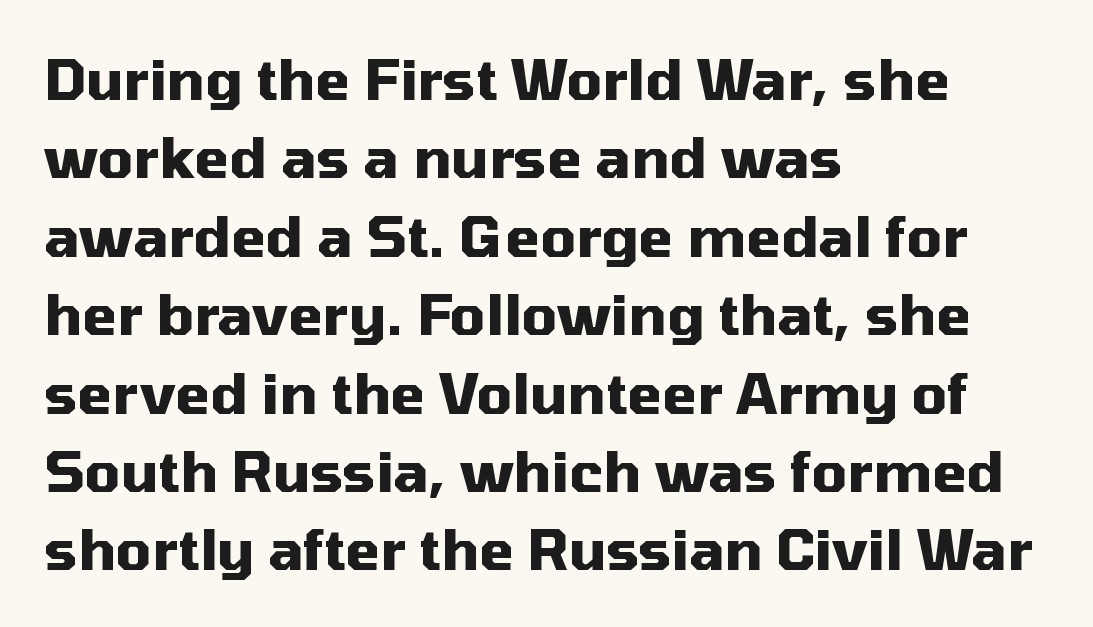
The image shows 56 px heavy sans-serif type, upright; set left-aligned, normal line spacing (1.4x), normal letter spacing, not underlined; medium stroke contrast and a medium x-height.
